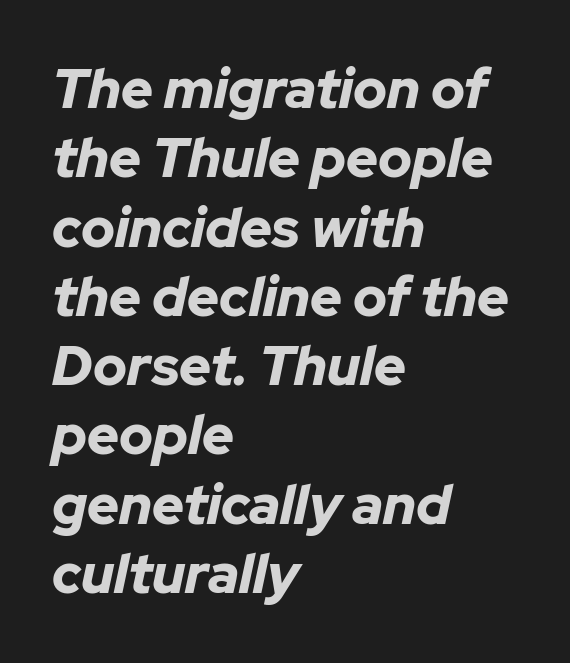
{"italic": "yes", "lean": "right", "slant_degrees": 12, "bold": "yes", "weight": "bold", "width": "normal", "stroke_contrast": "low", "x_height": "medium", "monospaced": "no", "underline": "no", "align": "left", "line_spacing": "normal", "line_spacing_ratio": 1.26, "letter_spacing": "normal", "letter_spacing_em": 0.0, "glyph_px": 55}
